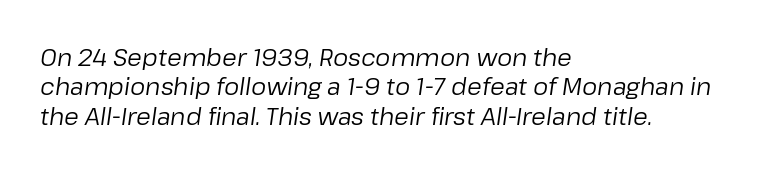
Caption: standard tracking, unaltered. Only glyphs here, with clear space below each row. Visually the block forms a straight wall on the left and a jagged coastline on the right. Notice how the stems are inclined rather than vertical — that's the hallmark of italics.
